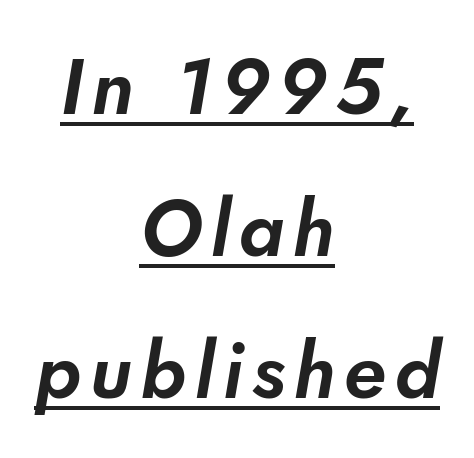
{"serif": "no", "width": "normal", "stroke_contrast": "low", "x_height": "small", "monospaced": "no", "underline": "yes", "align": "center", "line_spacing_ratio": 1.82, "glyph_px": 78}
